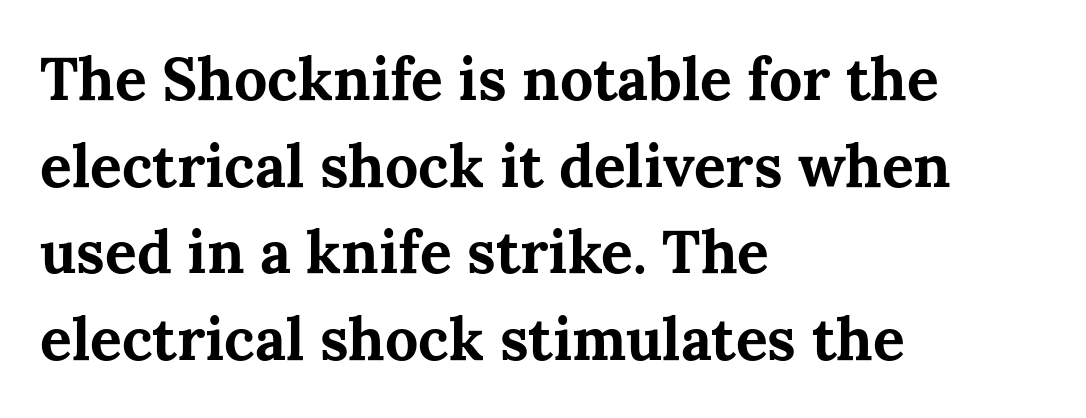
Q: Is the text bold? A: Yes.
Q: Is the text italic (slanted)? A: No, it is upright.
Q: Is the typeface a serif or a sans-serif typeface? A: Serif.
Q: Is the text underlined? A: No.
Q: How is the paragraph aligned? A: Left-aligned.
Q: Is the spacing between letters normal or unusually wide? A: Normal.
Q: Is the spacing between lines tight, normal or loose? A: Normal.
Q: Width (condensed, normal, or wide)? A: Normal.
Q: Stroke contrast? A: Medium.
Q: x-height? A: Medium.
Q: Monospaced? A: No.
